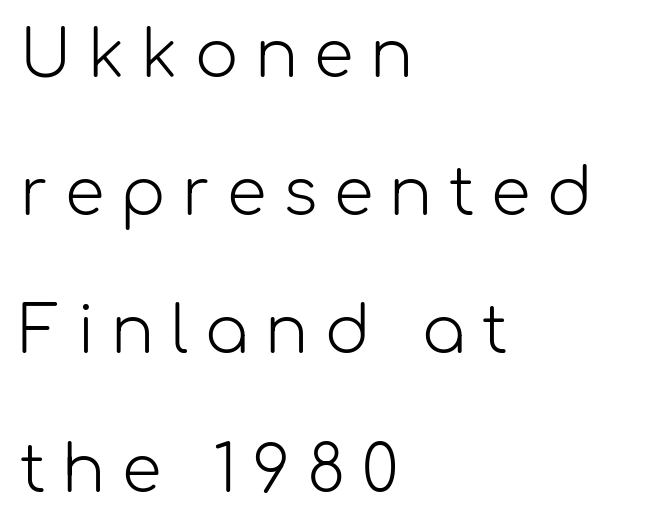
This rendering uses left alignment, leaving the right contour irregular. This rendering widens character spacing well past its baseline value. Note the varied advance widths — an 'i' is clearly narrower than an 'm'. Nope, no serifs anywhere on these letters. The line-height multiplier appears high, well above default. This is the regular roman posture of the typeface.
